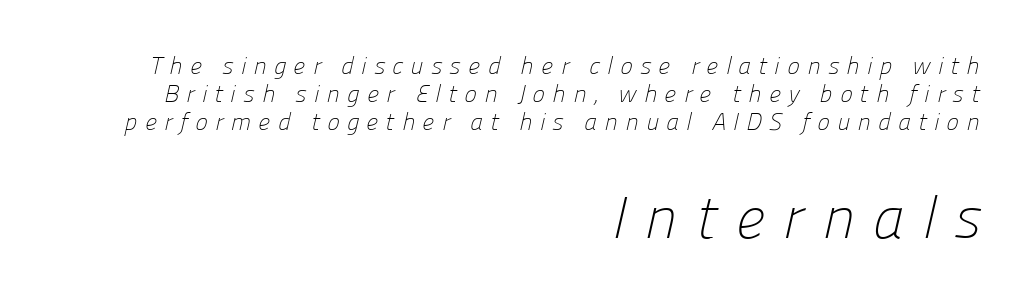
Q: Is the text bold? A: No.
Q: Is the typeface a serif or a sans-serif typeface? A: Sans-serif.
Q: Is the text underlined? A: No.
Q: How is the paragraph aligned? A: Right-aligned.
Q: Is the spacing between letters normal or unusually wide? A: Unusually wide.
Q: Which block of text is set in a larger size, the first (top) or the second (bottom)? A: The second (bottom) one.
Q: Width (condensed, normal, or wide)? A: Normal.
Q: Stroke contrast? A: Low.
Q: x-height? A: Medium.
Q: Monospaced? A: No.
